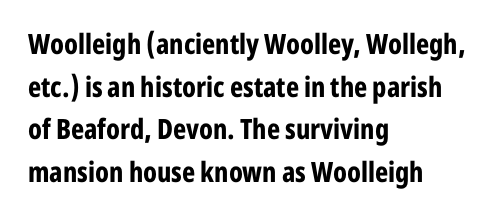
{"serif": "no", "italic": "no", "bold": "yes", "weight": "bold", "width": "condensed", "stroke_contrast": "low", "x_height": "medium", "monospaced": "no", "underline": "no", "align": "left", "line_spacing": "normal", "line_spacing_ratio": 1.52, "letter_spacing": "normal", "letter_spacing_em": 0.0, "glyph_px": 28}
